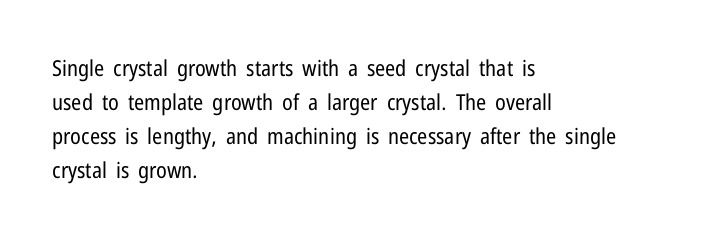
Caption: multi-line text, flush left, ragged right. Rendered with straight, roman letterforms. Beneath every word, the page is bare. Weight: not bold — regular or lighter. Nobody touched the tracking dial on this one. Vertically, the passage feels balanced, rows spaced as you'd expect.
